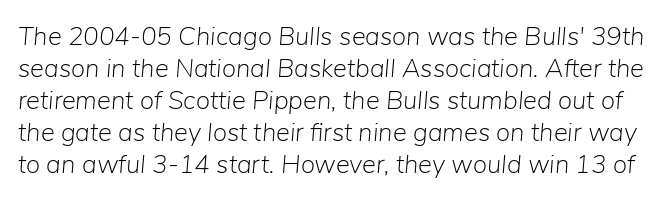
The words here are not underlined. Think standard paragraph weight, or any step lighter than that. Standard letterfit; no display-style spreading of the glyphs. Yep, that's italic — everything's leaning.
